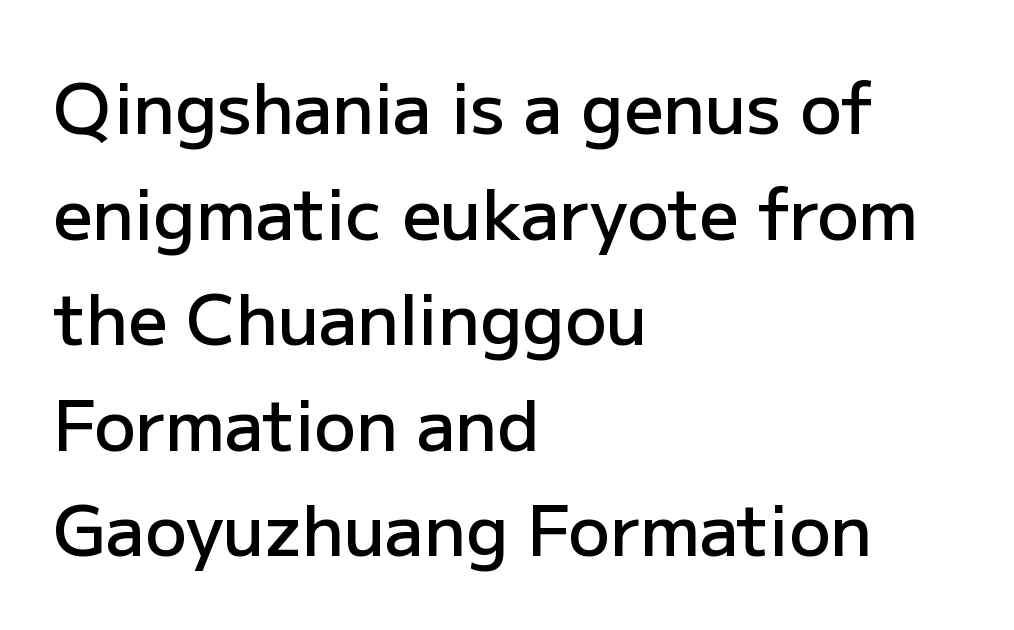
Leading matches the norm, producing a regular column. The passage shown is typeset with a sans-serif family. Every letter is mildly thick-stroked: semibold rather than bold. Check under the words: just untouched page. Leftover space on each line is placed entirely after the last word.
